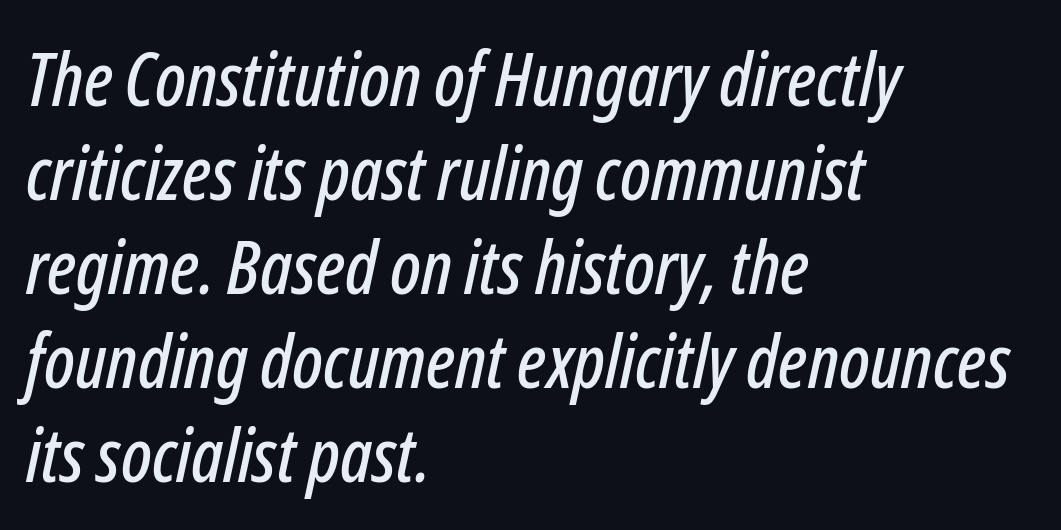
{"italic": "yes", "lean": "right", "slant_degrees": 12, "width": "condensed", "stroke_contrast": "low", "x_height": "medium", "monospaced": "no", "underline": "no", "align": "left", "line_spacing": "normal", "line_spacing_ratio": 1.27, "letter_spacing": "normal", "letter_spacing_em": 0.0, "glyph_px": 74}
